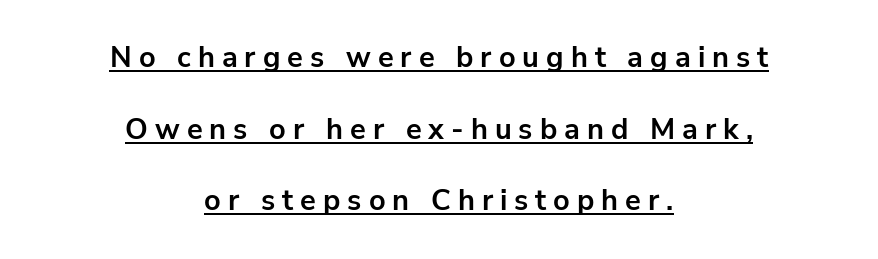
{"serif": "no", "italic": "no", "bold": "yes", "weight": "bold", "width": "normal", "stroke_contrast": "low", "x_height": "medium", "monospaced": "no", "underline": "yes", "align": "center", "line_spacing": "loose", "line_spacing_ratio": 2.47, "letter_spacing": "wide", "letter_spacing_em": 0.24, "glyph_px": 29}
